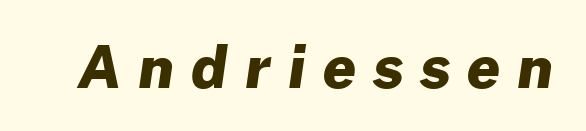
The image shows 58 px heavy sans-serif type; set unusually wide letter spacing (+0.3 em), not underlined; low stroke contrast and a medium x-height.
